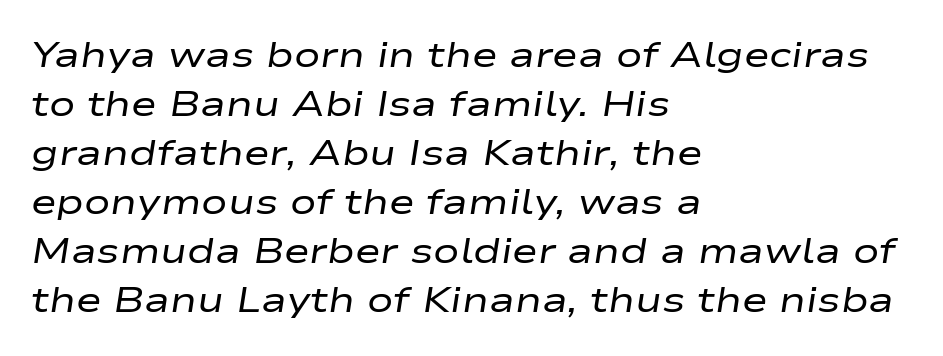
{"italic": "yes", "lean": "right", "slant_degrees": 9, "bold": "no", "weight": "regular", "width": "wide", "stroke_contrast": "low", "x_height": "medium", "monospaced": "no", "underline": "no", "align": "left", "line_spacing": "normal", "line_spacing_ratio": 1.4, "letter_spacing": "normal", "letter_spacing_em": 0.0, "glyph_px": 35}
